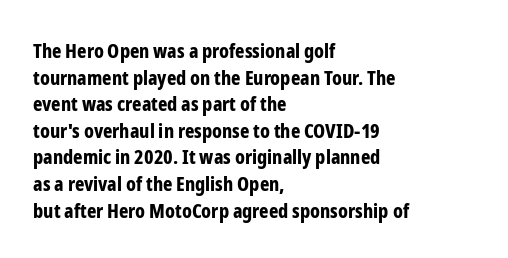
The image shows 20 px bold type, upright; set left-aligned, normal line spacing (1.33x), normal letter spacing, not underlined.
